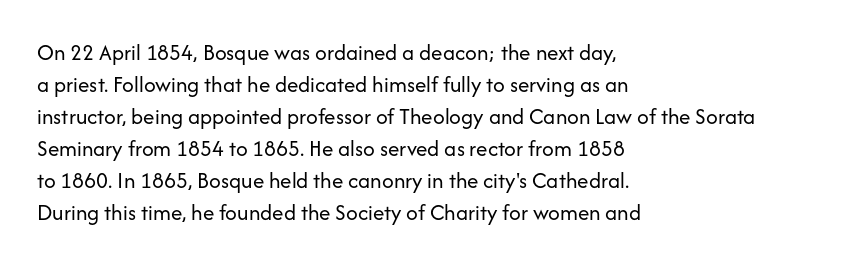
{"italic": "no", "bold": "no", "underline": "no", "align": "left", "line_spacing": "normal", "line_spacing_ratio": 1.39, "letter_spacing": "normal", "letter_spacing_em": 0.0, "glyph_px": 23}
